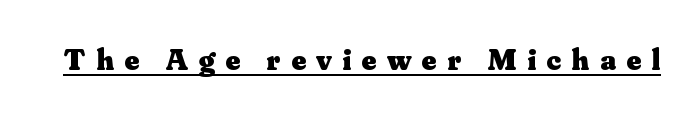
Q: Is the text bold? A: Yes.
Q: Is the text italic (slanted)? A: No, it is upright.
Q: Is the typeface a serif or a sans-serif typeface? A: Serif.
Q: Is the text underlined? A: Yes.
Q: Is the spacing between letters normal or unusually wide? A: Unusually wide.
Q: Width (condensed, normal, or wide)? A: Normal.
Q: Stroke contrast? A: Medium.
Q: x-height? A: Small.
Q: Monospaced? A: No.
